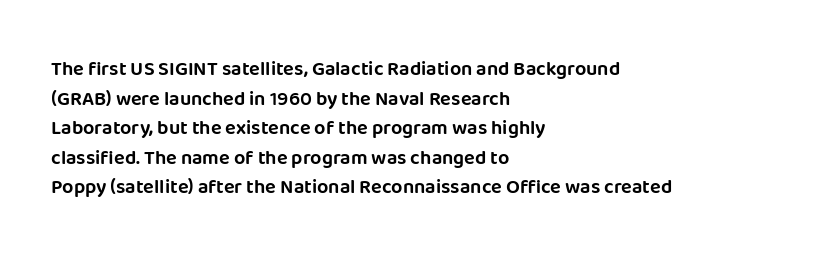
{"italic": "no", "underline": "no", "align": "left", "line_spacing": "normal", "line_spacing_ratio": 1.48, "letter_spacing": "normal", "letter_spacing_em": 0.0, "glyph_px": 20}
